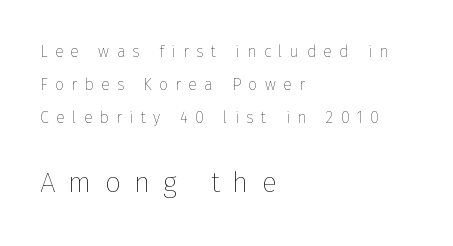
Q: Is the text bold? A: No.
Q: Is the text italic (slanted)? A: No, it is upright.
Q: Is the text underlined? A: No.
Q: How is the paragraph aligned? A: Left-aligned.
Q: Is the spacing between letters normal or unusually wide? A: Unusually wide.
Q: Is the spacing between lines tight, normal or loose? A: Loose.
Q: Which block of text is set in a larger size, the first (top) or the second (bottom)? A: The second (bottom) one.
Q: Width (condensed, normal, or wide)? A: Normal.
Q: Stroke contrast? A: Low.
Q: x-height? A: Medium.
Q: Monospaced? A: No.
